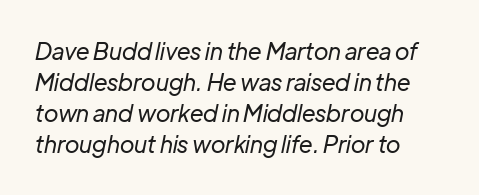
Teacher's note: observe the even left margin — that is flush-left alignment. Evenly set lines give the paragraph a standard silhouette. Check under the words: just untouched page. The weight tops out at a normal text grade. Tracking here is standard; glyphs follow each other at the usual distance.
